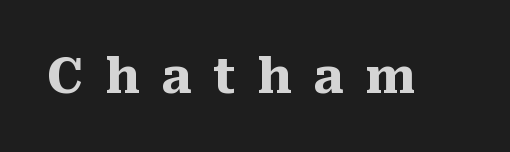
{"serif": "yes", "italic": "no", "bold": "yes", "weight": "heavy", "width": "normal", "stroke_contrast": "medium", "x_height": "medium", "monospaced": "no", "underline": "no", "letter_spacing": "wide", "letter_spacing_em": 0.44, "glyph_px": 49}
